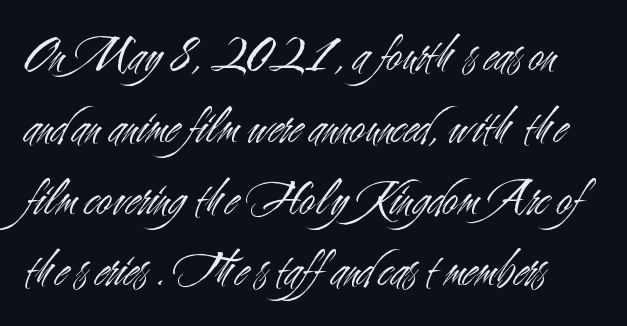
Nobody drew a line under any word here. Serif or sans? Sans — the stroke terminals are bare. In terms of letterspacing, this is plain default setting. Looks like regular typesetting: each glyph gets only the width it needs.
